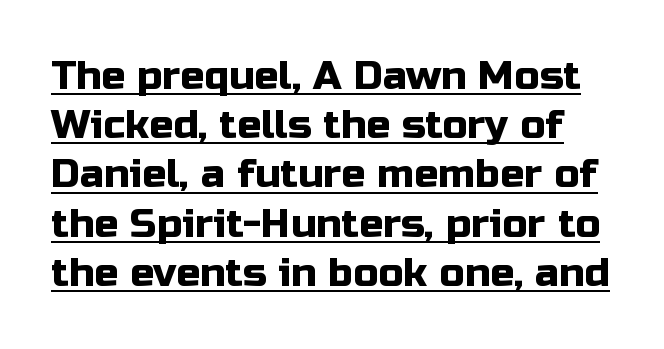
{"serif": "no", "italic": "no", "width": "normal", "stroke_contrast": "low", "x_height": "medium", "monospaced": "no", "underline": "yes", "line_spacing_ratio": 1.23, "letter_spacing": "normal", "letter_spacing_em": 0.0, "glyph_px": 40}
